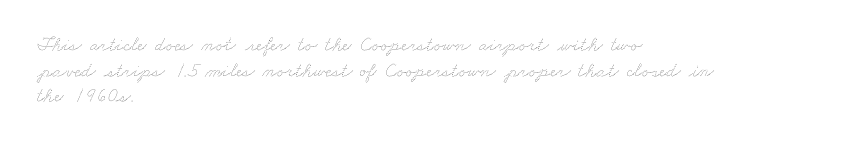
{"bold": "no", "underline": "no", "align": "left", "line_spacing": "normal", "line_spacing_ratio": 1.28, "letter_spacing": "normal", "letter_spacing_em": 0.0, "glyph_px": 20}
